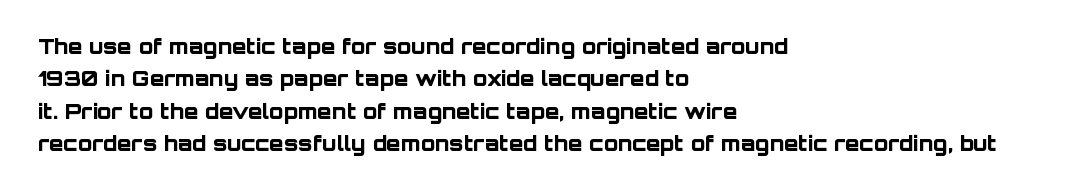
Unlike italic type, these characters show no tilt at all. Line starts are locked; line ends wander. Characters follow at the spacing the type designer built in. On the weight axis this lands at bold, roughly 700. The passage shown is not underscored anywhere.
